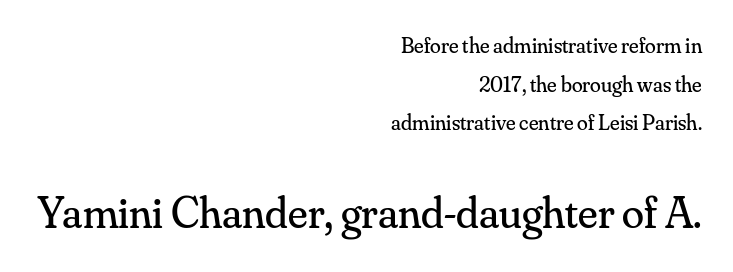
Horizontal alignment here is rightward, an uncommon choice for prose. This layout puts the modest block above and the oversized block below. The face used here is rendered with its standard letterfit. Is this a fixed-width face? No — the glyphs have proportional, varying widths.
